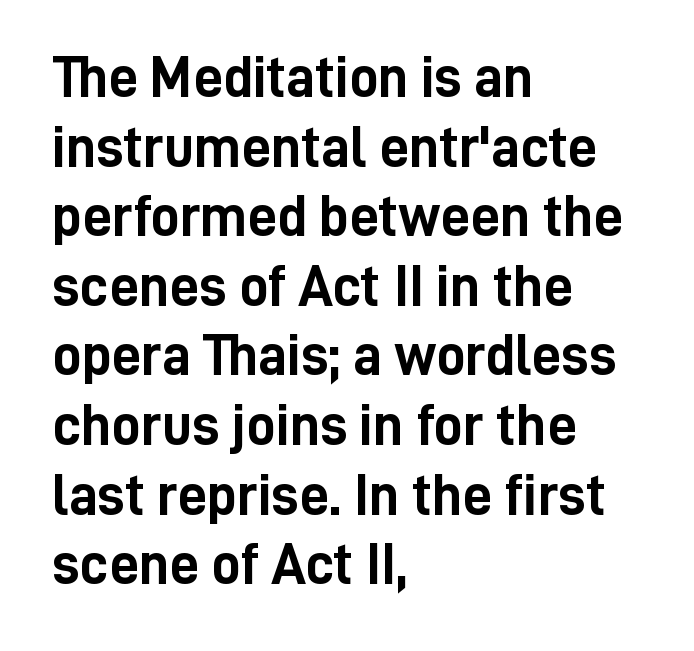
The image shows 58 px semibold, condensed sans-serif type, upright; set left-aligned, line spacing 1.2x, normal letter spacing, not underlined; low stroke contrast and a medium x-height.
